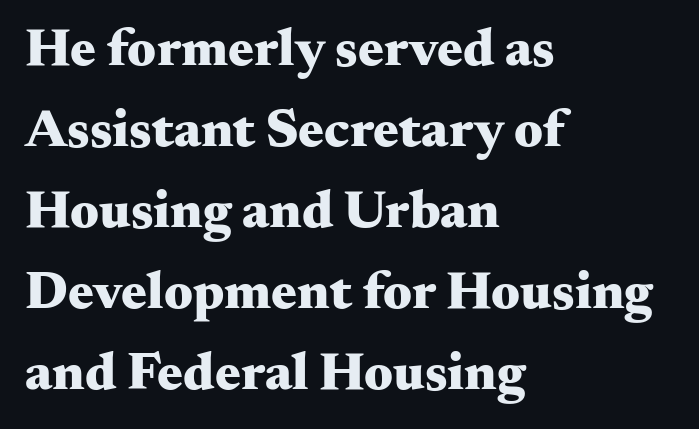
Regarding serifs, this sample has them. This is heavy type, rendered in bold. Students, note that the glyphs here touch the page at normal intervals. Underline: absent. One-word summary of the alignment: left.
